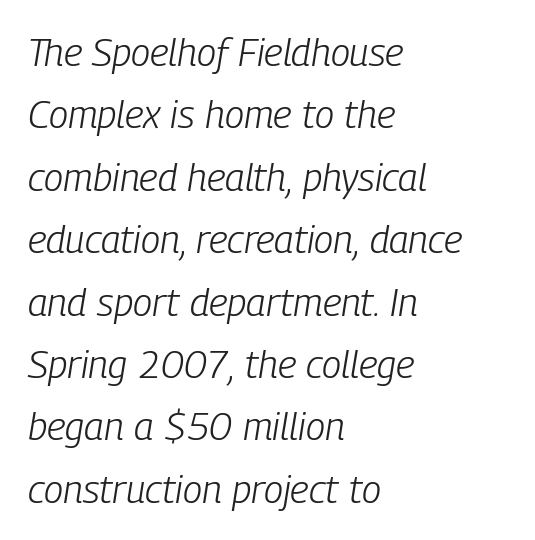
Which margin do the lines hug? The left one — the right edge is uneven. Descenders are the only things crossing below the line. Evenly set lines give the paragraph a standard silhouette. When letters slant like this, we call the style italic.
